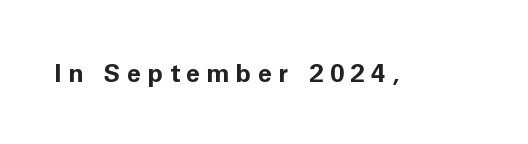
Does the weight exceed regular? Yes, all the way to bold. Has an underline been added? It has not. These lines were composed using upright roman letters. What stands out about the letter spacing? Its width — letters are far apart.
